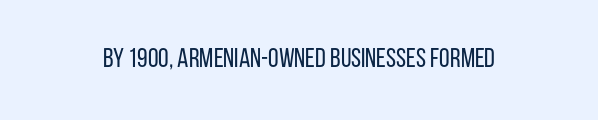
Q: Is the text bold? A: No.
Q: Is the text italic (slanted)? A: No, it is upright.
Q: Is the text underlined? A: No.
Q: Is the spacing between letters normal or unusually wide? A: Normal.
